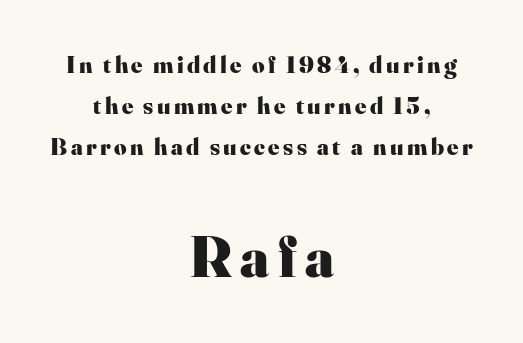
Q: Is the text bold? A: Yes.
Q: Is the text italic (slanted)? A: No, it is upright.
Q: Is the typeface a serif or a sans-serif typeface? A: Serif.
Q: Is the text underlined? A: No.
Q: How is the paragraph aligned? A: Centered.
Q: Which block of text is set in a larger size, the first (top) or the second (bottom)? A: The second (bottom) one.
Q: Width (condensed, normal, or wide)? A: Normal.
Q: Stroke contrast? A: High.
Q: x-height? A: Small.
Q: Monospaced? A: No.
